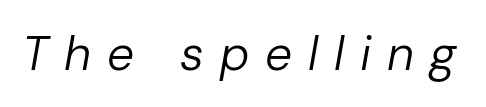
Q: Is the text bold? A: No.
Q: Is the text italic (slanted)? A: Yes, it leans right by about 10 degrees.
Q: Is the text underlined? A: No.
Q: Is the spacing between letters normal or unusually wide? A: Unusually wide.
Q: Width (condensed, normal, or wide)? A: Normal.
Q: Stroke contrast? A: Low.
Q: x-height? A: Medium.
Q: Monospaced? A: No.
